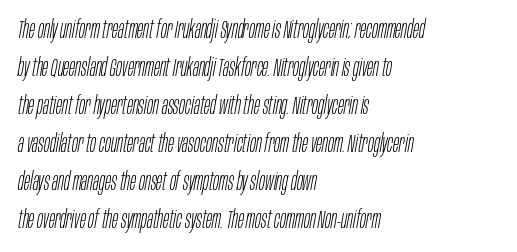
The cut favours lightness, reaching ordinary text weight at its darkest. Notice how the stems are inclined rather than vertical — that's the hallmark of italics. Does the copy run flush right? No — it runs flush left. This rendering leaves character spacing at its baseline value. Glance below the letters and you will spot only blank space.
